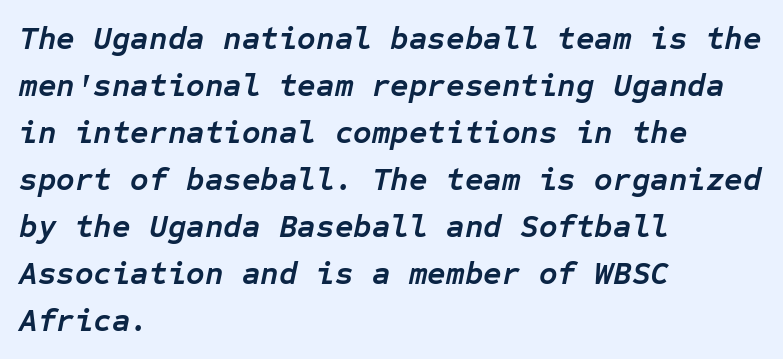
{"italic": "yes", "lean": "right", "slant_degrees": 12, "bold": "yes", "weight": "semibold", "width": "normal", "stroke_contrast": "low", "x_height": "medium", "monospaced": "yes", "underline": "no", "align": "left", "line_spacing": "normal", "line_spacing_ratio": 1.47, "letter_spacing": "normal", "letter_spacing_em": 0.0, "glyph_px": 32}
